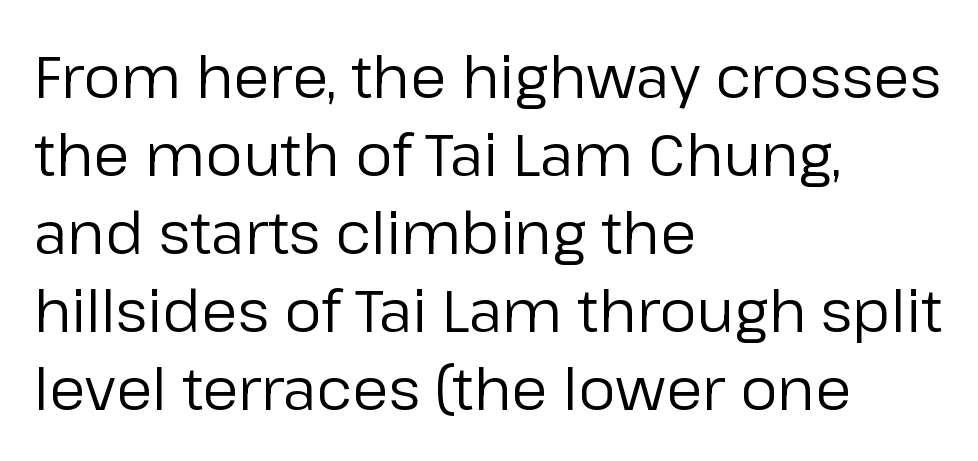
{"serif": "no", "italic": "no", "bold": "no", "weight": "regular", "width": "normal", "stroke_contrast": "low", "x_height": "medium", "monospaced": "no", "underline": "no", "align": "left", "line_spacing": "normal", "line_spacing_ratio": 1.32, "letter_spacing": "normal", "letter_spacing_em": 0.0, "glyph_px": 59}
